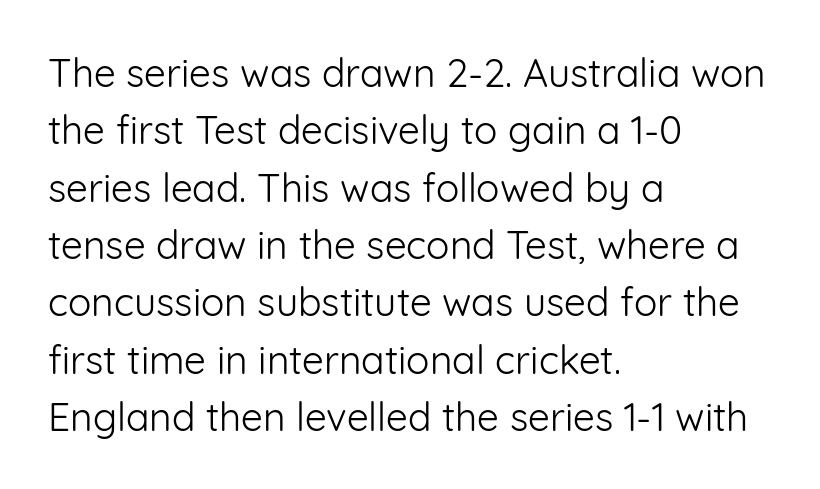
Q: Is the text bold? A: No.
Q: Is the text italic (slanted)? A: No, it is upright.
Q: Is the typeface a serif or a sans-serif typeface? A: Sans-serif.
Q: Is the text underlined? A: No.
Q: How is the paragraph aligned? A: Left-aligned.
Q: Is the spacing between letters normal or unusually wide? A: Normal.
Q: Is the spacing between lines tight, normal or loose? A: Normal.
Q: Width (condensed, normal, or wide)? A: Normal.
Q: Stroke contrast? A: Low.
Q: x-height? A: Medium.
Q: Monospaced? A: No.
